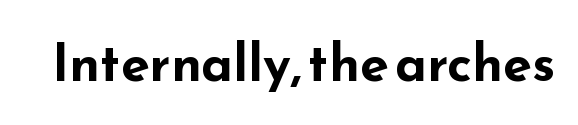
{"serif": "no", "italic": "no", "bold": "yes", "weight": "bold", "width": "wide", "stroke_contrast": "low", "x_height": "small", "monospaced": "no", "underline": "no", "letter_spacing": "normal", "letter_spacing_em": 0.0, "glyph_px": 52}
